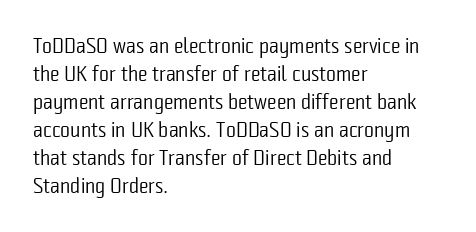
Q: Is the text bold? A: No.
Q: Is the text italic (slanted)? A: No, it is upright.
Q: Is the text underlined? A: No.
Q: How is the paragraph aligned? A: Left-aligned.
Q: Is the spacing between letters normal or unusually wide? A: Normal.
Q: Is the spacing between lines tight, normal or loose? A: Normal.
